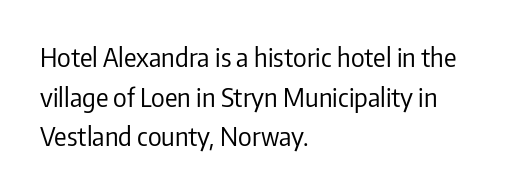
The block of text has a typical density, with ordinary space between rows. The line texture is even and compact thanks to regular tracking. Nothing heavy about these letters — not bold at all. Which margin do the lines hug? The left one — the right edge is uneven.
